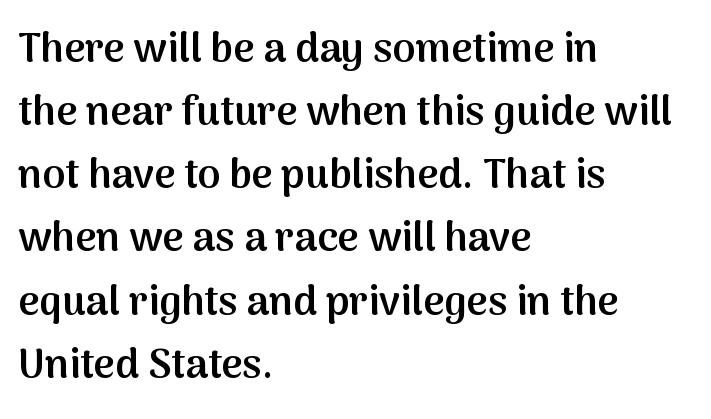
{"serif": "no", "italic": "no", "bold": "semi", "weight": "semibold", "width": "normal", "stroke_contrast": "medium", "x_height": "medium", "monospaced": "no", "underline": "no", "align": "left", "line_spacing": "normal", "line_spacing_ratio": 1.54, "letter_spacing": "normal", "letter_spacing_em": 0.0, "glyph_px": 41}
